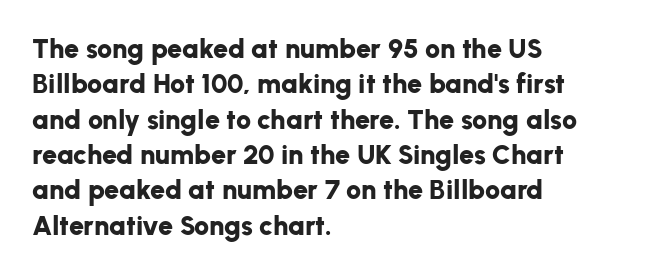
The image shows 27 px bold type, upright; set left-aligned, normal line spacing (1.31x), normal letter spacing, not underlined.
